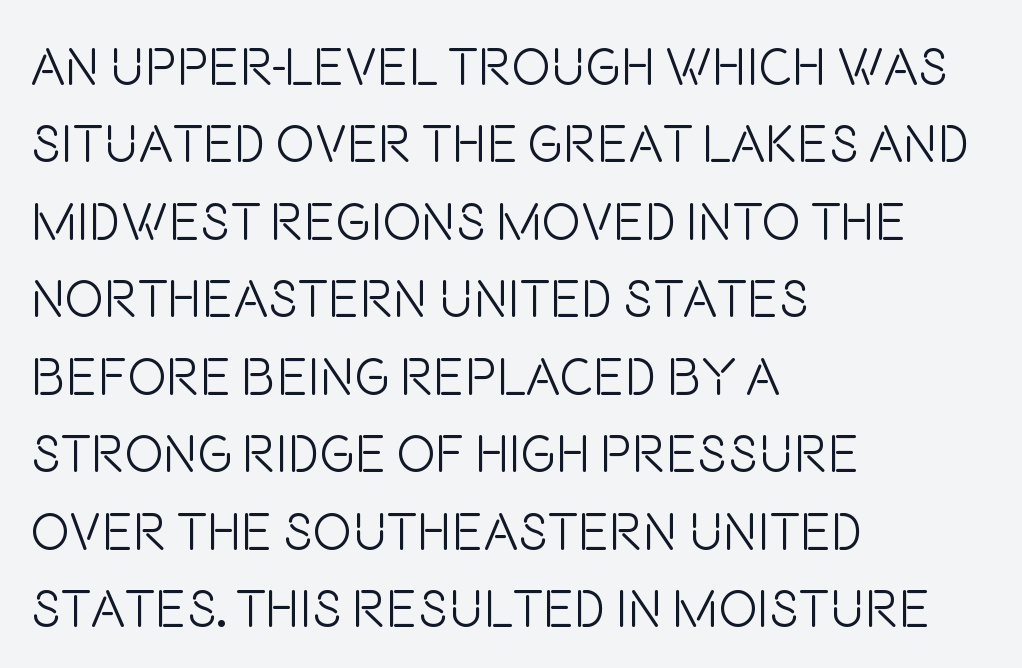
Q: Is the text bold? A: No.
Q: Is the text italic (slanted)? A: No, it is upright.
Q: Is the typeface a serif or a sans-serif typeface? A: Sans-serif.
Q: Is the text underlined? A: No.
Q: How is the paragraph aligned? A: Left-aligned.
Q: Is the spacing between letters normal or unusually wide? A: Normal.
Q: Is the spacing between lines tight, normal or loose? A: Normal.
Q: Width (condensed, normal, or wide)? A: Condensed.
Q: Stroke contrast? A: Low.
Q: x-height? A: Large.
Q: Monospaced? A: No.
